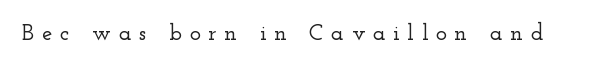
Q: Is the text italic (slanted)? A: No, it is upright.
Q: Is the text underlined? A: No.
Q: Is the spacing between letters normal or unusually wide? A: Unusually wide.
